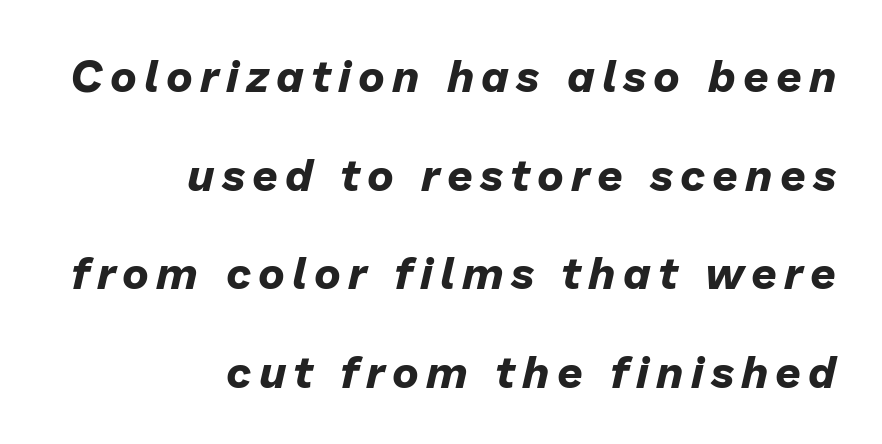
Q: Is the text bold? A: Yes.
Q: Is the text italic (slanted)? A: Yes, it leans right by about 13 degrees.
Q: Is the text underlined? A: No.
Q: How is the paragraph aligned? A: Right-aligned.
Q: Is the spacing between lines tight, normal or loose? A: Loose.
Q: Width (condensed, normal, or wide)? A: Normal.
Q: Stroke contrast? A: Low.
Q: x-height? A: Medium.
Q: Monospaced? A: No.
